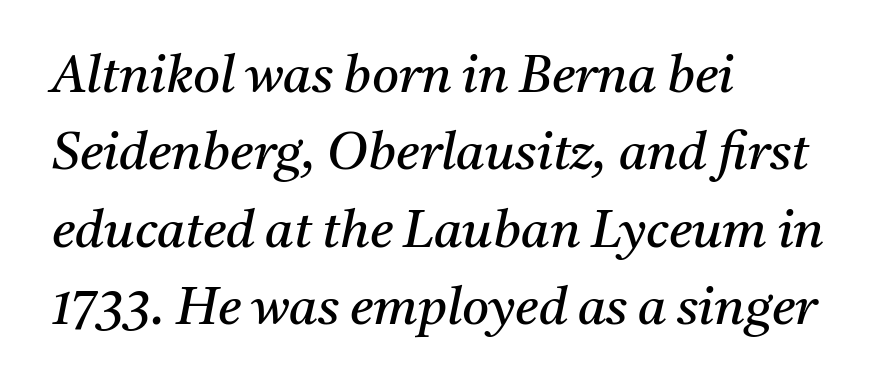
The image shows 52 px regular-weight serif type, italic (leaning right); set left-aligned, normal line spacing (1.49x), normal letter spacing, not underlined; medium stroke contrast and a medium x-height.
